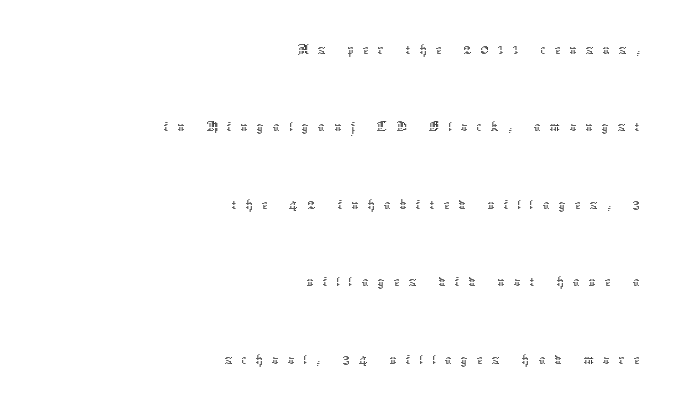
Q: Is the text bold? A: No.
Q: Is the text italic (slanted)? A: No, it is upright.
Q: Is the text underlined? A: No.
Q: How is the paragraph aligned? A: Right-aligned.
Q: Is the spacing between letters normal or unusually wide? A: Unusually wide.
Q: Is the spacing between lines tight, normal or loose? A: Loose.
Q: Width (condensed, normal, or wide)? A: Normal.
Q: Stroke contrast? A: Low.
Q: x-height? A: Medium.
Q: Monospaced? A: No.
